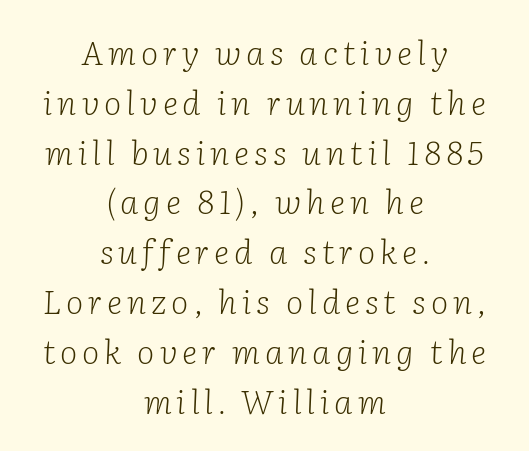
Q: Is the text bold? A: No.
Q: Is the text italic (slanted)? A: Yes, it leans right by about 2 degrees.
Q: Is the typeface a serif or a sans-serif typeface? A: Serif.
Q: Is the text underlined? A: No.
Q: How is the paragraph aligned? A: Centered.
Q: Is the spacing between lines tight, normal or loose? A: Normal.
Q: Width (condensed, normal, or wide)? A: Normal.
Q: Stroke contrast? A: Low.
Q: x-height? A: Medium.
Q: Monospaced? A: No.
